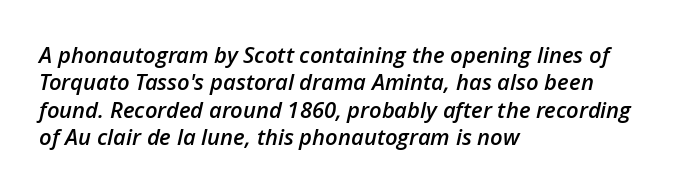
Semibold letterforms, between regular and bold. The lettering tilts uniformly, giving the passage an italic look. The passage is arranged the way most books set body copy — flush left. The gaps between neighbouring characters are ordinary and unremarkable. This rendering features lettering with no underline.
